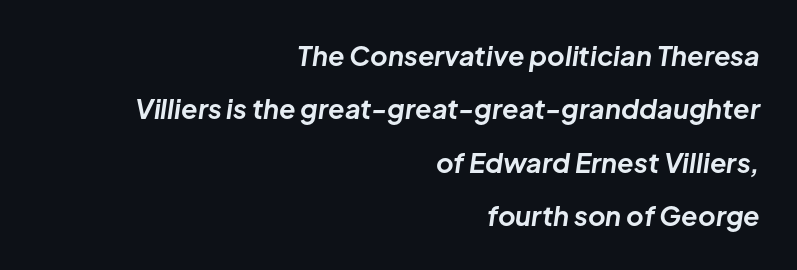
The image shows 27 px bold type, italic (leaning right); set right-aligned, loose line spacing (1.98x), normal letter spacing, not underlined.
